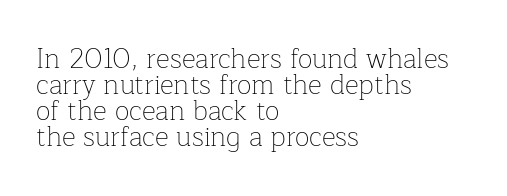
Q: Is the text bold? A: No.
Q: Is the text italic (slanted)? A: No, it is upright.
Q: Is the text underlined? A: No.
Q: How is the paragraph aligned? A: Left-aligned.
Q: Is the spacing between letters normal or unusually wide? A: Normal.
Q: Is the spacing between lines tight, normal or loose? A: Tight.
